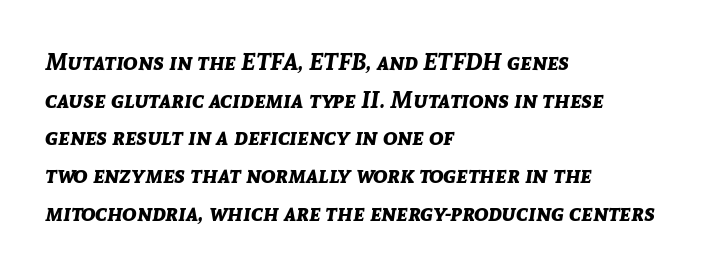
The image shows 24 px bold type, italic (leaning right); set left-aligned, normal line spacing (1.57x), normal letter spacing, not underlined.
